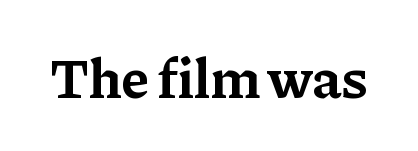
{"serif": "yes", "italic": "no", "bold": "yes", "weight": "bold", "width": "normal", "stroke_contrast": "low", "x_height": "medium", "monospaced": "no", "underline": "no", "letter_spacing": "normal", "letter_spacing_em": 0.0, "glyph_px": 56}
